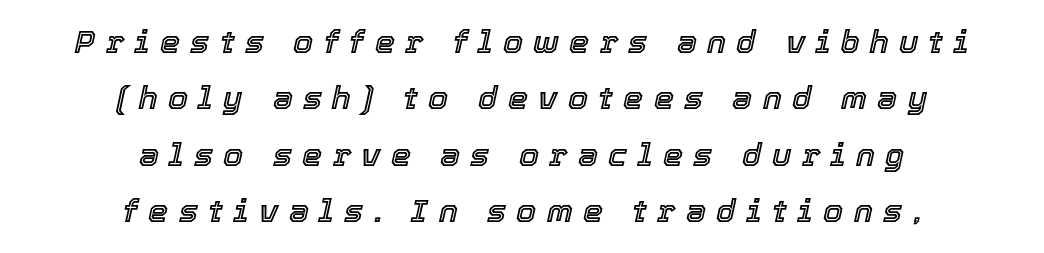
The whitespace from short lines is split evenly between both sides. Beneath every word, the page is bare. The passage shown has open, widely tracked lettering throughout. The letters advance in unequal steps, a hallmark of proportional type. Would a proofreader flag this as italicized? Yes.
